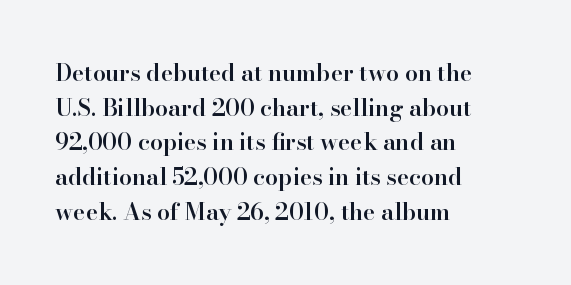
{"italic": "no", "bold": "semi", "underline": "no", "align": "left", "line_spacing": "normal", "line_spacing_ratio": 1.51, "letter_spacing": "normal", "letter_spacing_em": 0.0, "glyph_px": 23}
